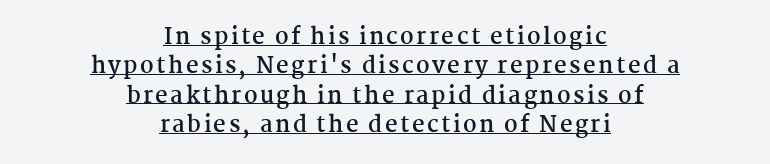
Typeset on center — no edge is straight. Does the lettering tilt? It doesn't — this is upright. The characters look thick and weighty, a clear bold. What's the leading like? Ordinary, nothing unusual. In designer terms, the underline attribute is active on this setting.
